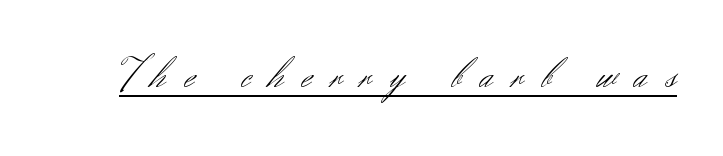
The words here are underlined. Weight: in the light-to-regular range. You could only call the tracking loose — the letters float apart.
